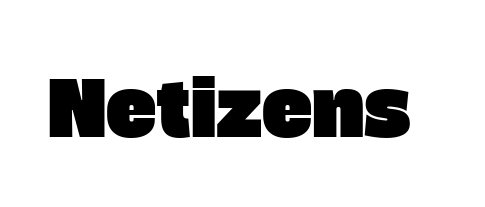
No word sits above an underline. Think of a printed novel: that variable character pitch is what you see here. There is no visible air inserted between adjacent glyphs. The font family rendered here belongs to the sans-serif group.
